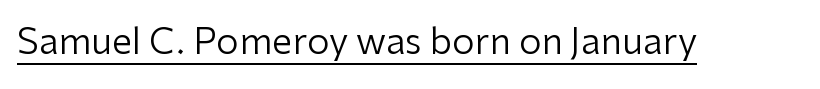
Q: Is the text bold? A: No.
Q: Is the text italic (slanted)? A: No, it is upright.
Q: Is the typeface a serif or a sans-serif typeface? A: Sans-serif.
Q: Is the text underlined? A: Yes.
Q: Is the spacing between letters normal or unusually wide? A: Normal.
Q: Width (condensed, normal, or wide)? A: Normal.
Q: Stroke contrast? A: Low.
Q: x-height? A: Medium.
Q: Monospaced? A: No.
